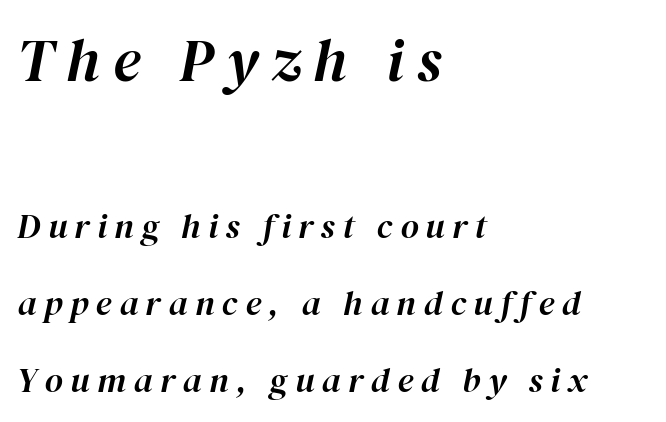
Letters rest on an invisible, unmarked baseline. The lines are spread far apart with generous leading. Note: larger setting up top, smaller setting below. These lines were composed using italics. Is this a fixed-width face? No — the glyphs have proportional, varying widths. Line starts are locked; line ends wander.
